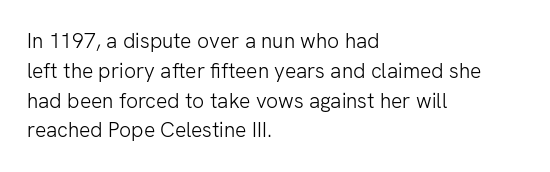
Q: Is the text bold? A: No.
Q: Is the text italic (slanted)? A: No, it is upright.
Q: Is the text underlined? A: No.
Q: How is the paragraph aligned? A: Left-aligned.
Q: Is the spacing between letters normal or unusually wide? A: Normal.
Q: Is the spacing between lines tight, normal or loose? A: Normal.
